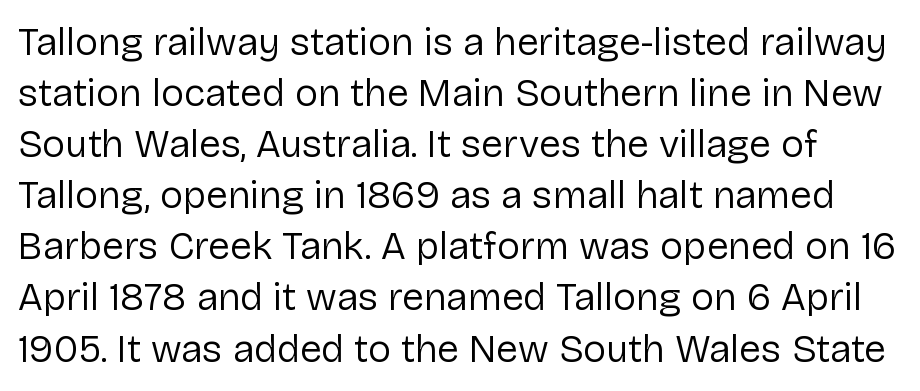
Q: Is the text bold? A: No.
Q: Is the text italic (slanted)? A: No, it is upright.
Q: Is the typeface a serif or a sans-serif typeface? A: Sans-serif.
Q: Is the text underlined? A: No.
Q: Is the spacing between letters normal or unusually wide? A: Normal.
Q: Is the spacing between lines tight, normal or loose? A: Normal.
Q: Width (condensed, normal, or wide)? A: Normal.
Q: Stroke contrast? A: Low.
Q: x-height? A: Medium.
Q: Monospaced? A: No.
